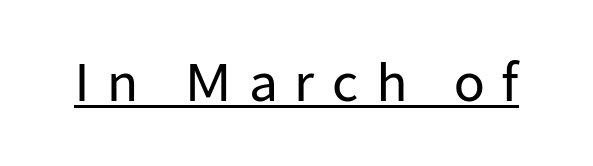
A typesetter would call this proportional, since set widths differ per character. Caption: lettering with a line underneath. Observe the absence of serifs on each vertical stroke in this sample. It's the straight-up-and-down kind of type.
